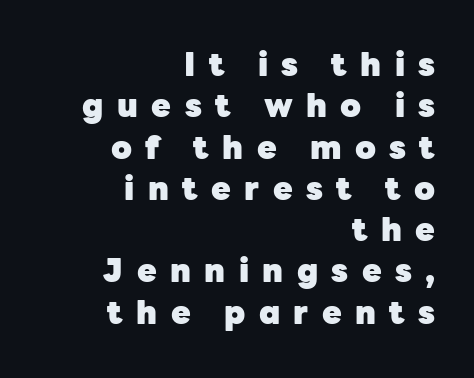
The image shows 32 px heavy sans-serif type, upright; set right-aligned, normal line spacing (1.29x), unusually wide letter spacing (+0.42 em), not underlined; low stroke contrast and a medium x-height.
